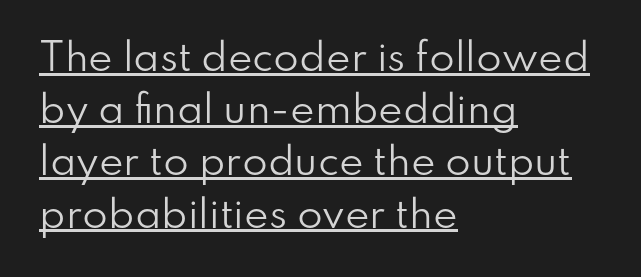
The letterforms sit shoulder to shoulder at normal distance. These characters rest on top of a visible drawn line. One glance says typical: line gaps are just what's usual. Think standard paragraph weight, or any step lighter than that. The axis of the letterforms is exactly vertical.
